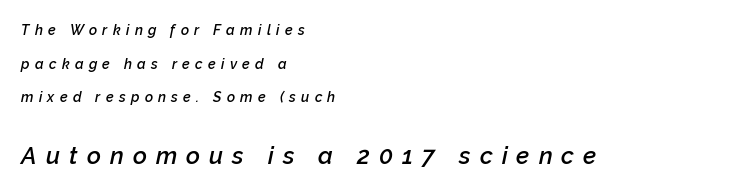
Q: Is the text bold? A: Semi-bold.
Q: Is the text italic (slanted)? A: Yes, it leans right by about 12 degrees.
Q: Is the text underlined? A: No.
Q: How is the paragraph aligned? A: Left-aligned.
Q: Is the spacing between letters normal or unusually wide? A: Unusually wide.
Q: Is the spacing between lines tight, normal or loose? A: Loose.
Q: Which block of text is set in a larger size, the first (top) or the second (bottom)? A: The second (bottom) one.
